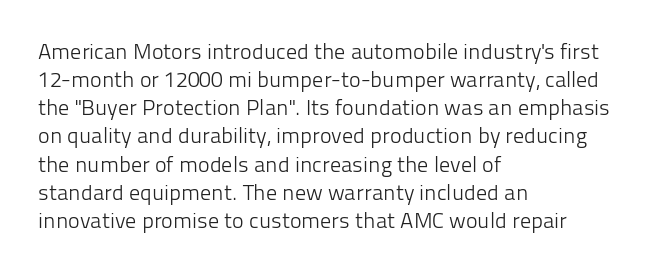
The image shows 22 px text type, upright; set left-aligned, normal line spacing (1.28x), normal letter spacing, not underlined.
